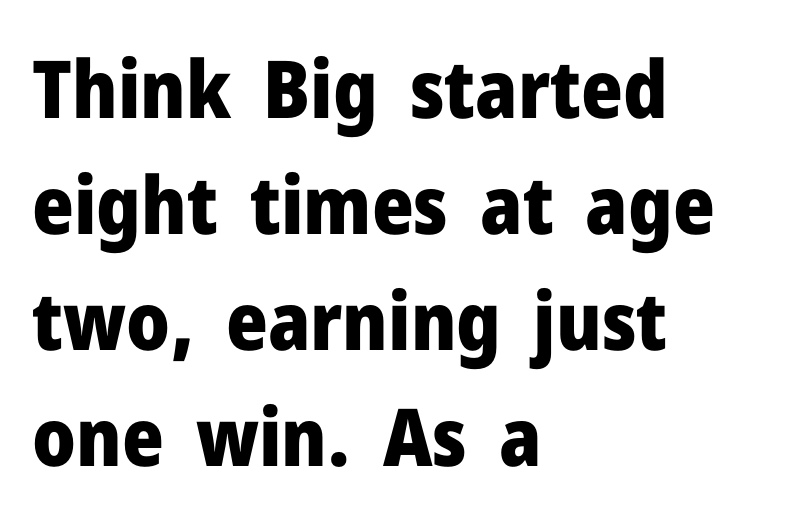
{"serif": "no", "italic": "no", "bold": "yes", "weight": "heavy", "width": "normal", "stroke_contrast": "low", "x_height": "medium", "monospaced": "no", "underline": "no", "align": "left", "line_spacing": "normal", "line_spacing_ratio": 1.45, "letter_spacing": "normal", "letter_spacing_em": 0.0, "glyph_px": 80}
